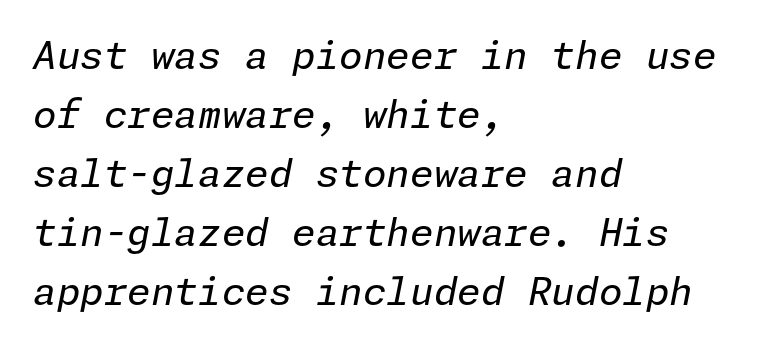
{"italic": "yes", "lean": "right", "slant_degrees": 11, "bold": "no", "weight": "regular", "width": "normal", "stroke_contrast": "low", "x_height": "medium", "underline": "no", "align": "left", "line_spacing": "normal", "line_spacing_ratio": 1.55, "letter_spacing": "normal", "letter_spacing_em": 0.0, "glyph_px": 38}
